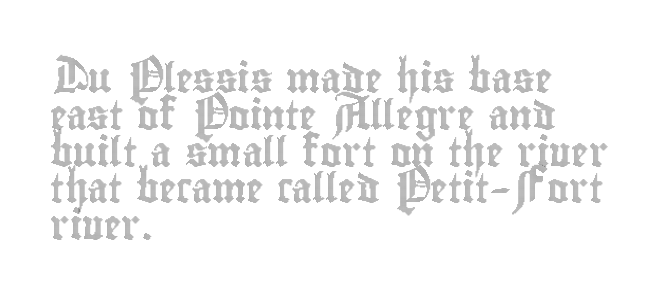
The image shows 29 px condensed type, upright; set left-aligned, normal line spacing (1.27x), normal letter spacing, not underlined; a small x-height.
